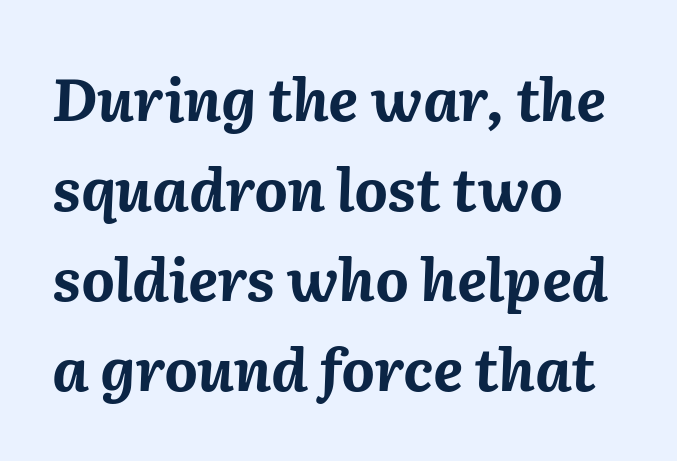
The image shows 58 px bold type, italic (leaning right); set left-aligned, normal line spacing (1.55x), normal letter spacing, not underlined; medium stroke contrast and a medium x-height.
